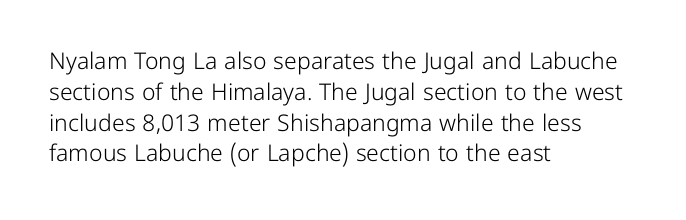
Q: Is the text bold? A: No.
Q: Is the text italic (slanted)? A: No, it is upright.
Q: Is the text underlined? A: No.
Q: How is the paragraph aligned? A: Left-aligned.
Q: Is the spacing between letters normal or unusually wide? A: Normal.
Q: Is the spacing between lines tight, normal or loose? A: Normal.
